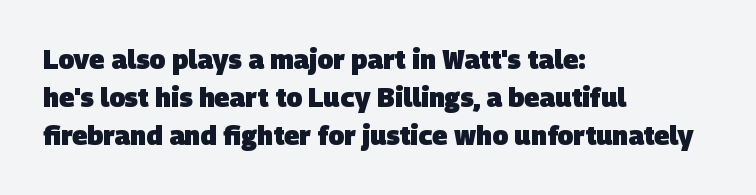
Q: Is the text bold? A: Yes.
Q: Is the text underlined? A: No.
Q: How is the paragraph aligned? A: Left-aligned.
Q: Is the spacing between letters normal or unusually wide? A: Normal.
Q: Is the spacing between lines tight, normal or loose? A: Normal.
